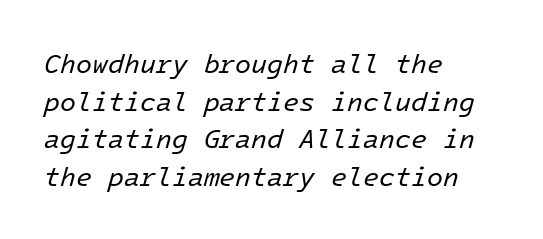
Any mark beneath the type? The region is blank. Leading: standard. Italic: yes, the glyphs are oblique. A light-to-regular cut is what we see here. Visually the block forms a straight wall on the left and a jagged coastline on the right.
